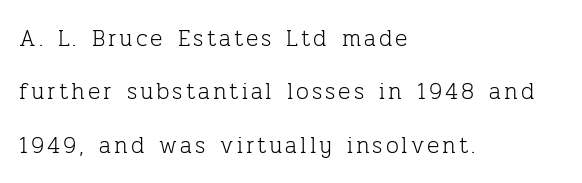
{"italic": "no", "bold": "no", "underline": "no", "align": "left", "line_spacing": "loose", "line_spacing_ratio": 2.32, "glyph_px": 23}
